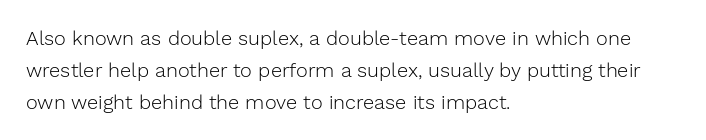
Q: Is the text bold? A: No.
Q: Is the text italic (slanted)? A: No, it is upright.
Q: Is the text underlined? A: No.
Q: How is the paragraph aligned? A: Left-aligned.
Q: Is the spacing between letters normal or unusually wide? A: Normal.
Q: Is the spacing between lines tight, normal or loose? A: Normal.
